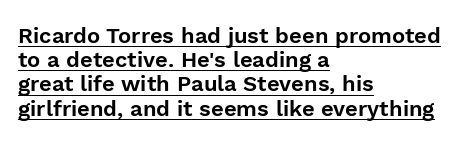
The image shows 22 px text type, upright; set left-aligned, tight line spacing (1.1x), normal letter spacing, underlined.
